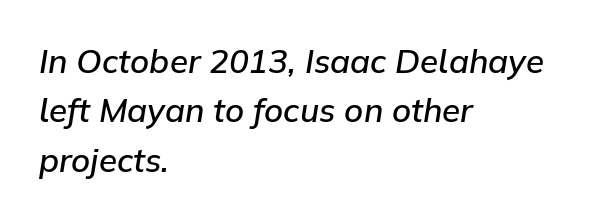
This block has exactly the height ordinary leading produces. You could not count columns in this text — the font is proportionally spaced. Emphasis-style slanted type is in use. Lines of text with bare space underneath. The face used here is rendered with its standard letterfit. How heavy is the stroke? Medium-heavy — a semibold, shy of bold.
